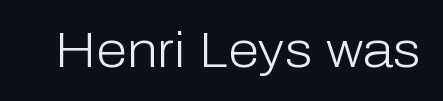
Q: Is the text bold? A: No.
Q: Is the text italic (slanted)? A: No, it is upright.
Q: Is the typeface a serif or a sans-serif typeface? A: Sans-serif.
Q: Is the text underlined? A: No.
Q: Is the spacing between letters normal or unusually wide? A: Normal.
Q: Width (condensed, normal, or wide)? A: Normal.
Q: Stroke contrast? A: Low.
Q: x-height? A: Medium.
Q: Monospaced? A: No.
